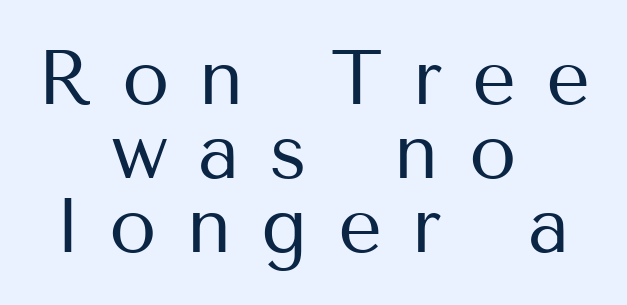
The image shows 77 px regular-weight sans-serif type, upright; set centered, tight line spacing (0.96x), unusually wide letter spacing (+0.39 em), not underlined; medium stroke contrast and a medium x-height.
